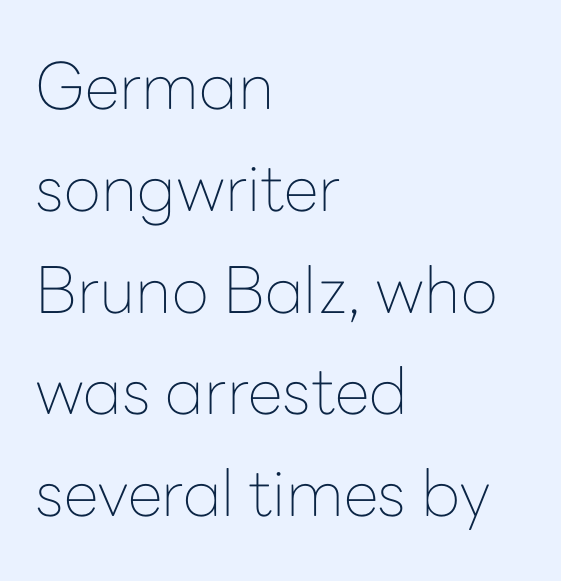
Summary of vertical rhythm: regular, with standard interline spacing. Here the designer chose a conventional face with non-uniform glyph widths. The lines in this sample share a left origin and differ only in where they stop. Stems here are at most as thick as an everyday book face. A typesetter would label this face a sans.
